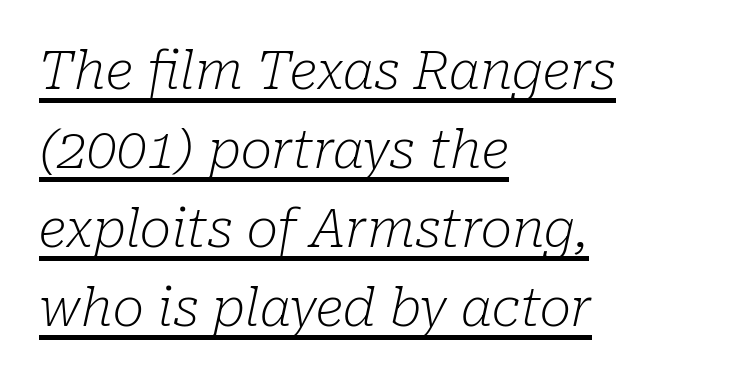
Q: Is the text bold? A: No.
Q: Is the text italic (slanted)? A: Yes, it leans right by about 10 degrees.
Q: Is the typeface a serif or a sans-serif typeface? A: Serif.
Q: Is the text underlined? A: Yes.
Q: How is the paragraph aligned? A: Left-aligned.
Q: Is the spacing between letters normal or unusually wide? A: Normal.
Q: Is the spacing between lines tight, normal or loose? A: Normal.
Q: Width (condensed, normal, or wide)? A: Normal.
Q: Stroke contrast? A: Low.
Q: x-height? A: Medium.
Q: Monospaced? A: No.
